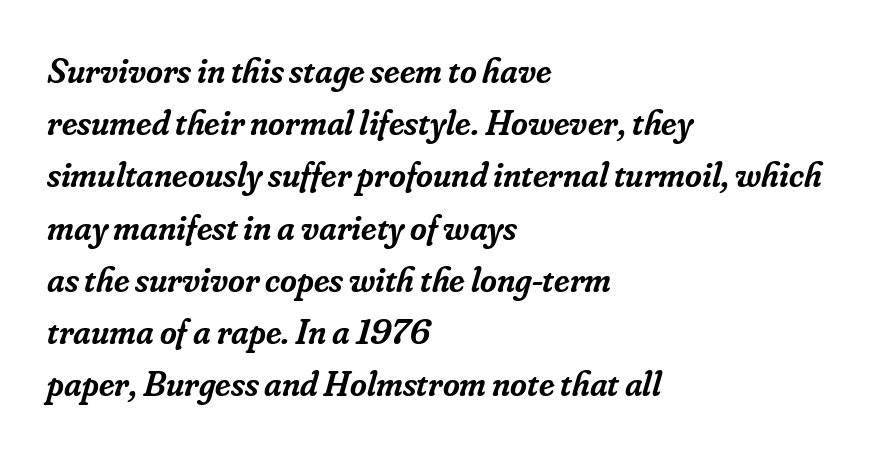
Q: Is the text bold? A: Semi-bold.
Q: Is the text italic (slanted)? A: Yes, it leans right by about 16 degrees.
Q: Is the typeface a serif or a sans-serif typeface? A: Serif.
Q: Is the text underlined? A: No.
Q: How is the paragraph aligned? A: Left-aligned.
Q: Is the spacing between letters normal or unusually wide? A: Normal.
Q: Is the spacing between lines tight, normal or loose? A: Normal.
Q: Width (condensed, normal, or wide)? A: Normal.
Q: Stroke contrast? A: Low.
Q: x-height? A: Small.
Q: Monospaced? A: No.
